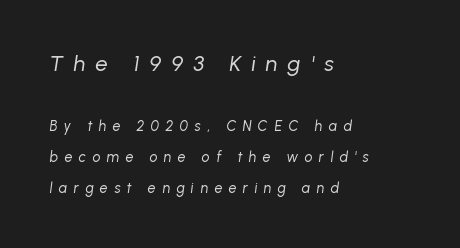
Horizontal alignment here is leftward, the default for most running prose. Successive baselines arrive slowly, with a big drop between each. Two sizes are in play, and the larger belongs to the first block. Underline: absent. This is not heavy type; no bold has been used.
